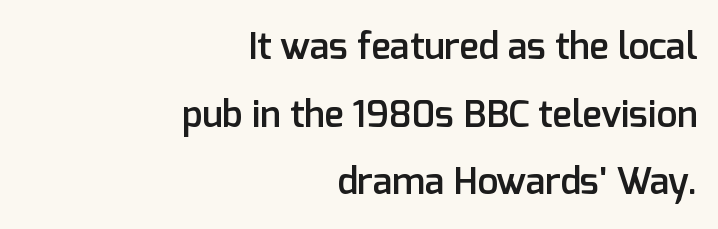
The image shows 37 px semibold sans-serif type, upright; set right-aligned, line spacing 1.83x, normal letter spacing, not underlined; low stroke contrast and a medium x-height.
